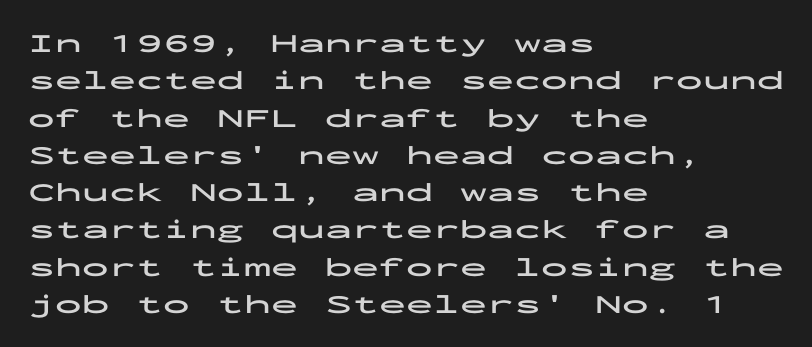
Q: Is the text bold? A: Yes.
Q: Is the text italic (slanted)? A: No, it is upright.
Q: Is the text underlined? A: No.
Q: How is the paragraph aligned? A: Left-aligned.
Q: Is the spacing between letters normal or unusually wide? A: Normal.
Q: Is the spacing between lines tight, normal or loose? A: Normal.
